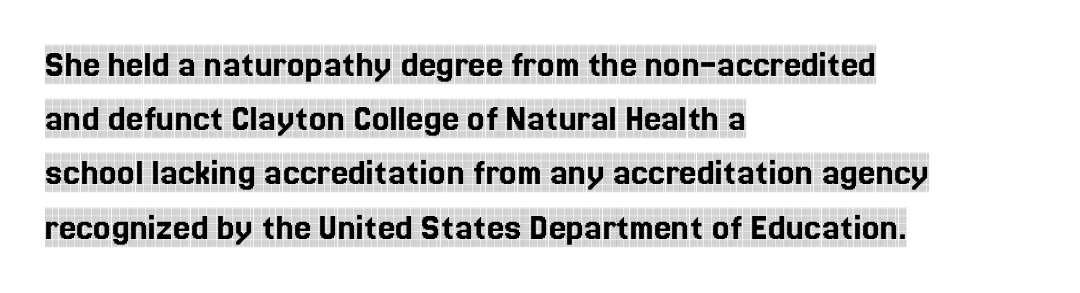
The image shows 39 px condensed serif type, upright; set left-aligned, normal line spacing (1.39x), normal letter spacing, not underlined; a large x-height.
